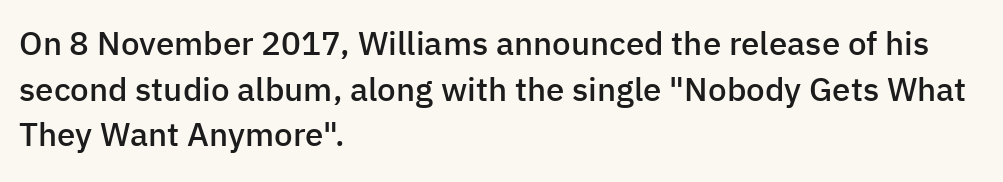
The image shows 33 px semibold sans-serif type, upright; set left-aligned, normal line spacing (1.38x), normal letter spacing, not underlined; low stroke contrast and a medium x-height.
